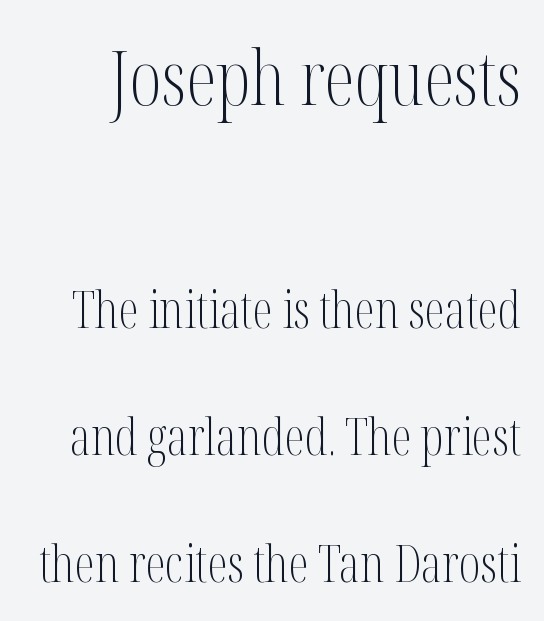
The image shows 76 px light, condensed serif type, upright; set loose line spacing (2.49x), normal letter spacing, not underlined; the first (top) block is 1.49x larger; medium stroke contrast and a medium x-height.
